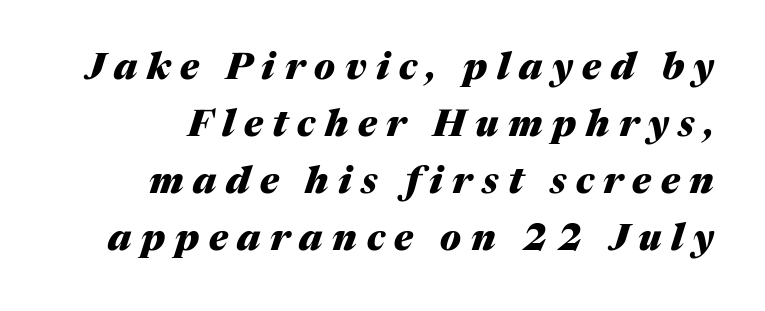
Just letters on the line, the space beneath them empty. These lines are rendered in a variable-pitch font. The rendering inserts visible extra space after every character. Style check: oblique.
